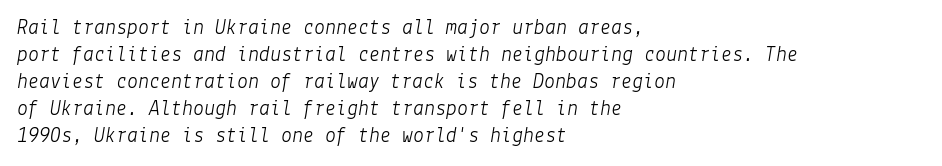
{"italic": "yes", "lean": "right", "slant_degrees": 9, "bold": "no", "underline": "no", "align": "left", "line_spacing_ratio": 1.23, "letter_spacing": "normal", "letter_spacing_em": 0.0, "glyph_px": 22}
